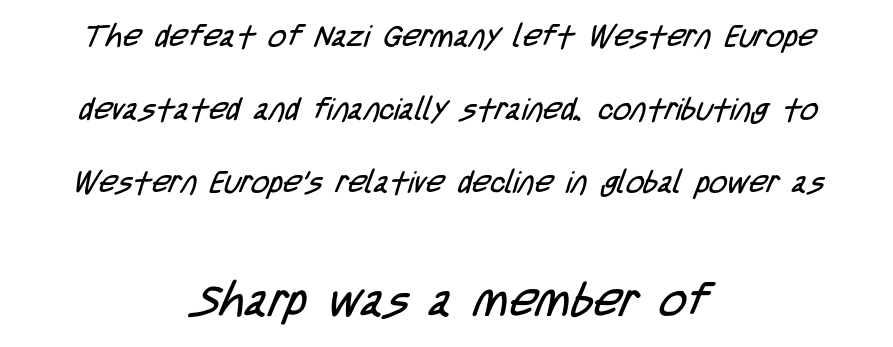
{"serif": "no", "bold": "no", "weight": "regular", "width": "condensed", "stroke_contrast": "low", "x_height": "large", "monospaced": "no", "underline": "no", "align": "center", "line_spacing": "loose", "line_spacing_ratio": 2.35, "letter_spacing": "normal", "letter_spacing_em": 0.0, "larger_block": "second", "size_ratio": 1.52, "glyph_px": 47}
